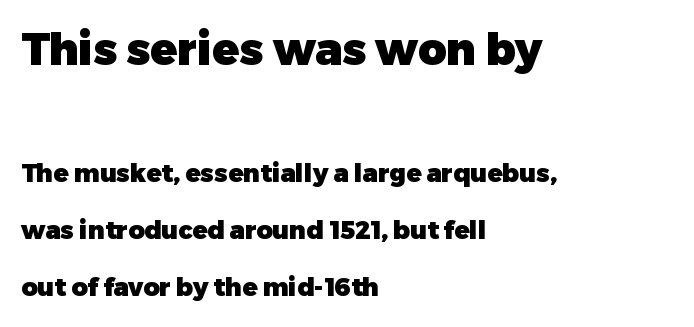
The image shows 44 px heavy sans-serif type, upright; set left-aligned, loose line spacing (2.29x), normal letter spacing, not underlined; the first (top) block is 1.76x larger; low stroke contrast and a medium x-height.
